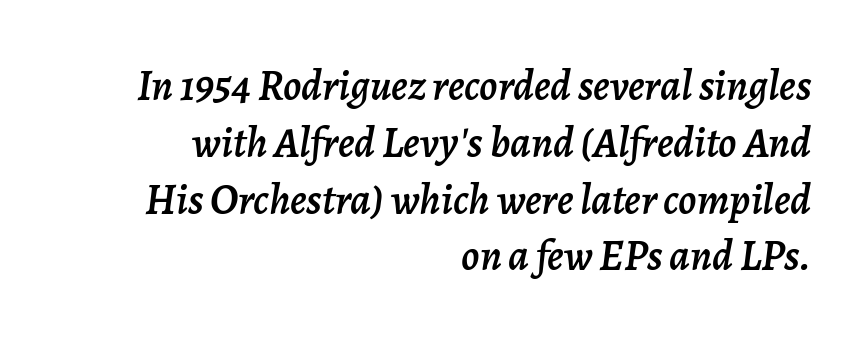
The image shows 43 px text type, italic (leaning right); set right-aligned, normal line spacing (1.32x), normal letter spacing, not underlined; low stroke contrast and a medium x-height.
